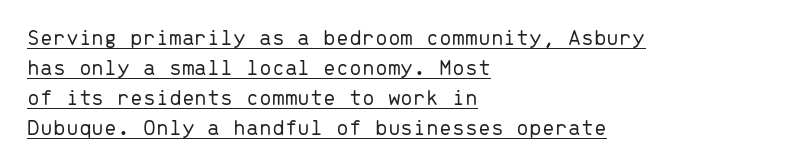
The image shows 23 px text type, upright; set left-aligned, normal line spacing (1.3x), normal letter spacing, underlined.
